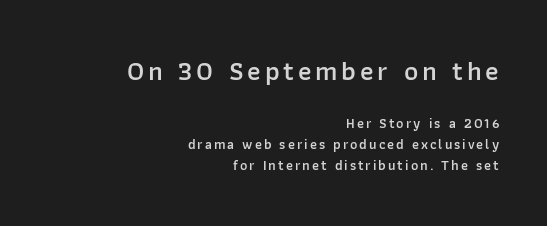
Q: Is the text bold? A: Semi-bold.
Q: Is the text italic (slanted)? A: No, it is upright.
Q: Is the text underlined? A: No.
Q: How is the paragraph aligned? A: Right-aligned.
Q: Is the spacing between lines tight, normal or loose? A: Normal.
Q: Which block of text is set in a larger size, the first (top) or the second (bottom)? A: The first (top) one.
